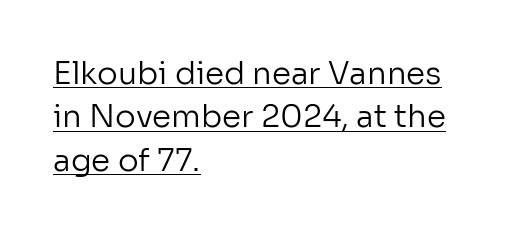
{"serif": "no", "italic": "no", "bold": "no", "weight": "regular", "width": "normal", "stroke_contrast": "low", "x_height": "medium", "monospaced": "no", "underline": "yes", "align": "left", "line_spacing": "normal", "line_spacing_ratio": 1.4, "letter_spacing": "normal", "letter_spacing_em": 0.0, "glyph_px": 31}
